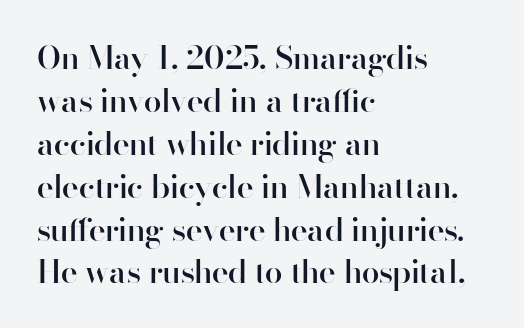
Q: Is the text bold? A: Semi-bold.
Q: Is the text italic (slanted)? A: No, it is upright.
Q: Is the typeface a serif or a sans-serif typeface? A: Sans-serif.
Q: Is the text underlined? A: No.
Q: How is the paragraph aligned? A: Left-aligned.
Q: Is the spacing between letters normal or unusually wide? A: Normal.
Q: Is the spacing between lines tight, normal or loose? A: Normal.
Q: Width (condensed, normal, or wide)? A: Normal.
Q: Stroke contrast? A: High.
Q: x-height? A: Small.
Q: Monospaced? A: No.
